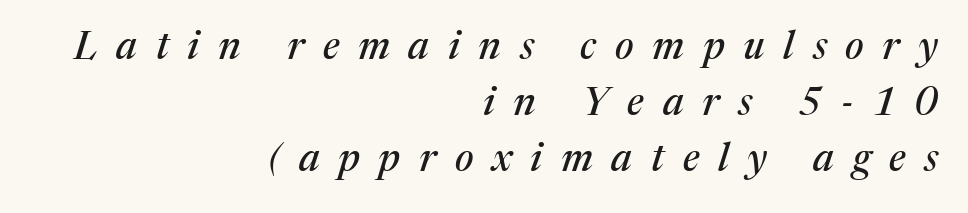
Q: Is the text italic (slanted)? A: Yes, it leans right by about 17 degrees.
Q: Is the typeface a serif or a sans-serif typeface? A: Serif.
Q: Is the text underlined? A: No.
Q: How is the paragraph aligned? A: Right-aligned.
Q: Is the spacing between letters normal or unusually wide? A: Unusually wide.
Q: Is the spacing between lines tight, normal or loose? A: Normal.
Q: Width (condensed, normal, or wide)? A: Normal.
Q: Stroke contrast? A: Medium.
Q: x-height? A: Medium.
Q: Monospaced? A: No.
